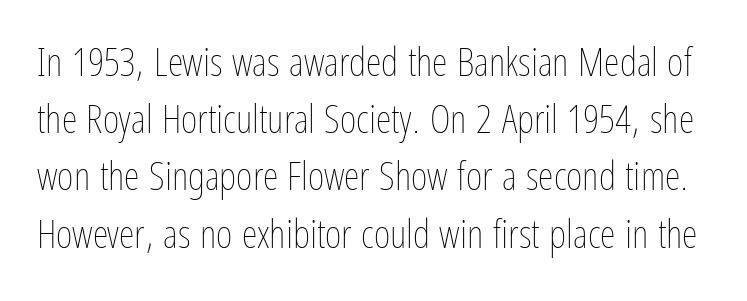
{"italic": "no", "bold": "no", "weight": "thin", "width": "condensed", "stroke_contrast": "low", "x_height": "medium", "monospaced": "no", "underline": "no", "line_spacing": "normal", "line_spacing_ratio": 1.43, "letter_spacing": "normal", "letter_spacing_em": 0.0, "glyph_px": 40}
